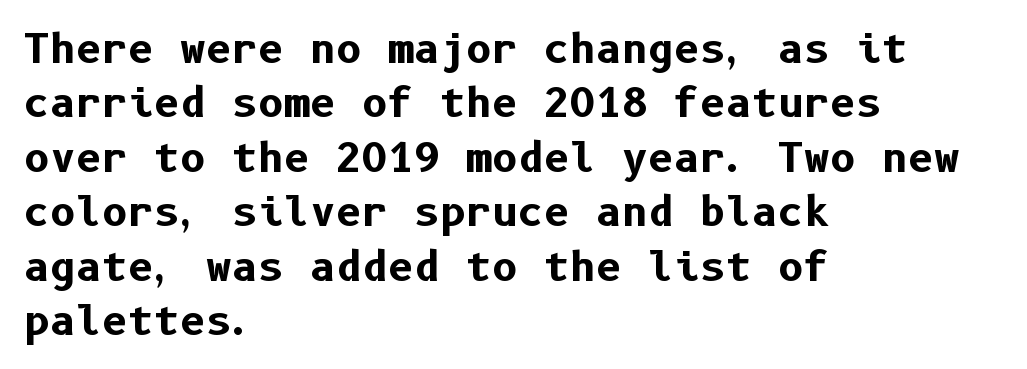
Q: Is the text bold? A: Yes.
Q: Is the text italic (slanted)? A: No, it is upright.
Q: Is the typeface a serif or a sans-serif typeface? A: Sans-serif.
Q: Is the text underlined? A: No.
Q: How is the paragraph aligned? A: Left-aligned.
Q: Is the spacing between letters normal or unusually wide? A: Normal.
Q: Is the spacing between lines tight, normal or loose? A: Normal.
Q: Width (condensed, normal, or wide)? A: Normal.
Q: Stroke contrast? A: Low.
Q: x-height? A: Medium.
